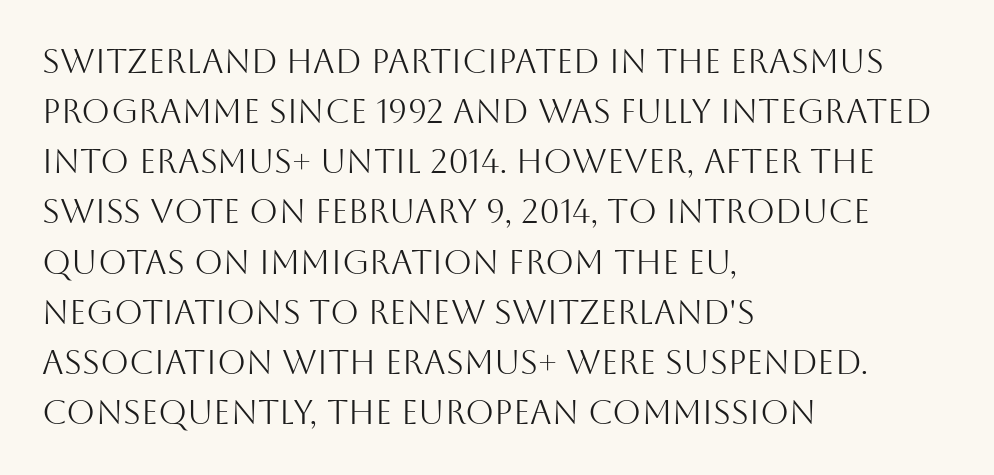
The image shows 33 px light sans-serif type, upright; set left-aligned, normal line spacing (1.52x), normal letter spacing, not underlined; medium stroke contrast and a large x-height.
